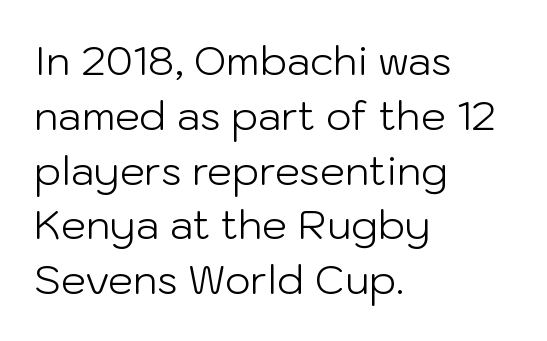
Upright lettering throughout. Unmarked baselines from the first word to the last. Is this a fixed-width face? No — the glyphs have proportional, varying widths. The type is set solid horizontally, with unmodified tracking.
